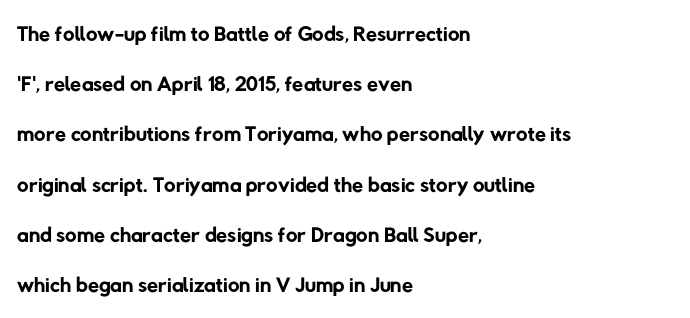
Is this a fixed-width face? No — the glyphs have proportional, varying widths. Stems here are at most as thick as an everyday book face. The baseline area is clear. Vertically, the passage feels balanced, rows spaced as you'd expect.
